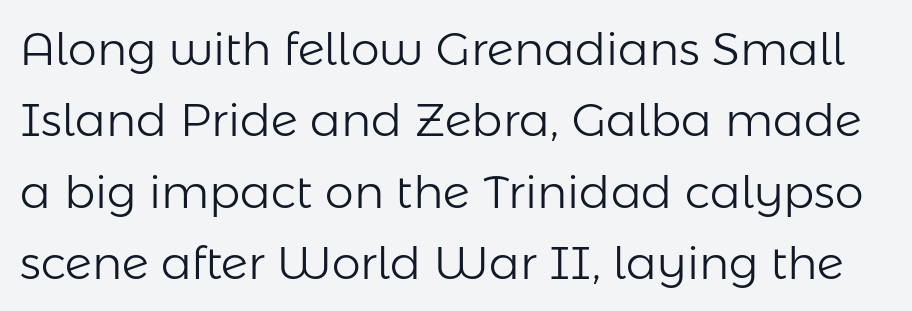
The image shows 46 px light sans-serif type, upright; set normal line spacing (1.55x), normal letter spacing, not underlined; low stroke contrast and a medium x-height.
